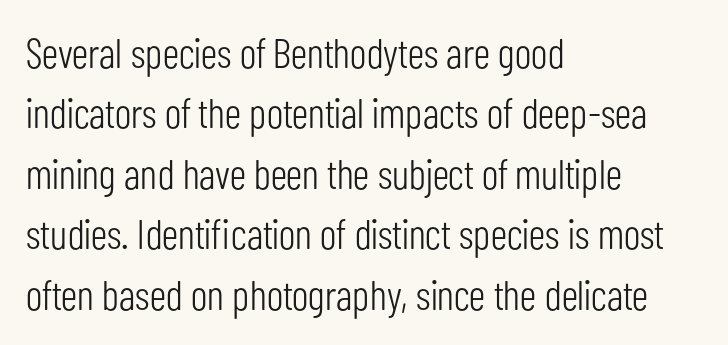
Q: Is the text bold? A: No.
Q: Is the text italic (slanted)? A: No, it is upright.
Q: Is the typeface a serif or a sans-serif typeface? A: Sans-serif.
Q: Is the text underlined? A: No.
Q: How is the paragraph aligned? A: Left-aligned.
Q: Is the spacing between letters normal or unusually wide? A: Normal.
Q: Is the spacing between lines tight, normal or loose? A: Normal.
Q: Width (condensed, normal, or wide)? A: Condensed.
Q: Stroke contrast? A: Low.
Q: x-height? A: Medium.
Q: Monospaced? A: No.
